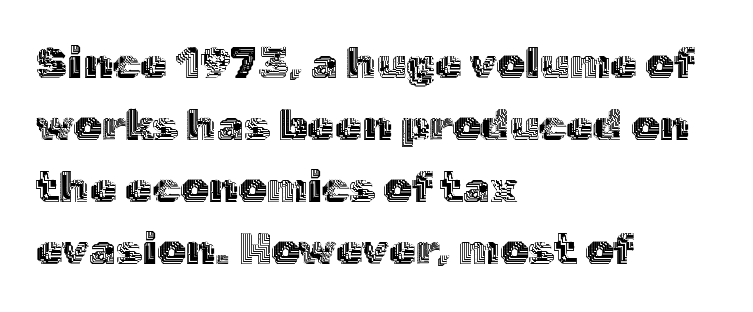
Students, observe: this is what conventionally led text looks like. This sample is left-justified, so line endings fall wherever the words run out. Decoration check: the copy has no underline. Italic? Not at all — the glyphs are vertical. The letterforms sit shoulder to shoulder at normal distance. Do the characters align in a grid? No, the font is proportional.
